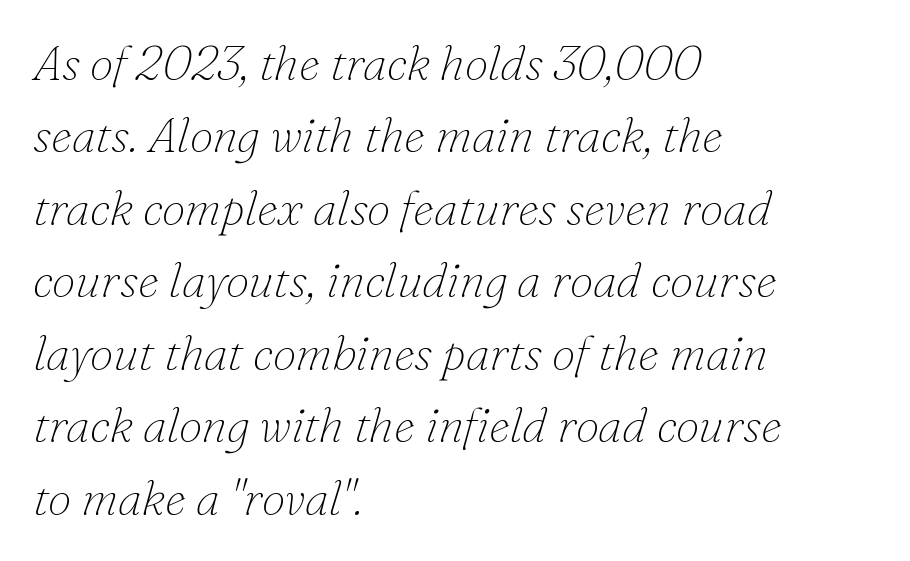
{"serif": "yes", "italic": "yes", "lean": "right", "slant_degrees": 16, "bold": "no", "weight": "thin", "width": "normal", "stroke_contrast": "low", "x_height": "small", "monospaced": "no", "underline": "no", "align": "left", "line_spacing": "normal", "line_spacing_ratio": 1.51, "letter_spacing": "normal", "letter_spacing_em": 0.0, "glyph_px": 48}
